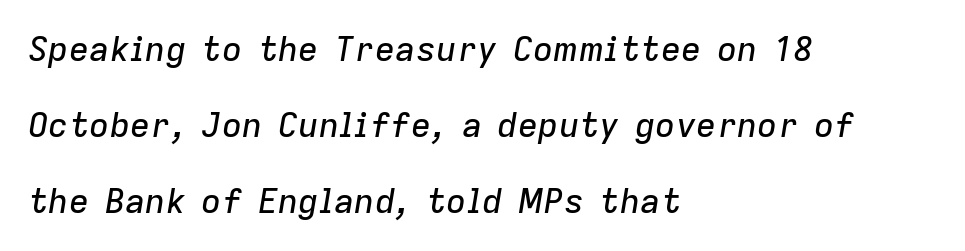
Slanted lettering throughout. If you drew a ruler down the left edge, every line would touch it. A typesetter would call this zero additional tracking. This sample has the flowing, uneven cadence of proportional lettering. Glance below the letters and you will spot only blank space. The vertical gap from one line to the next is large.
